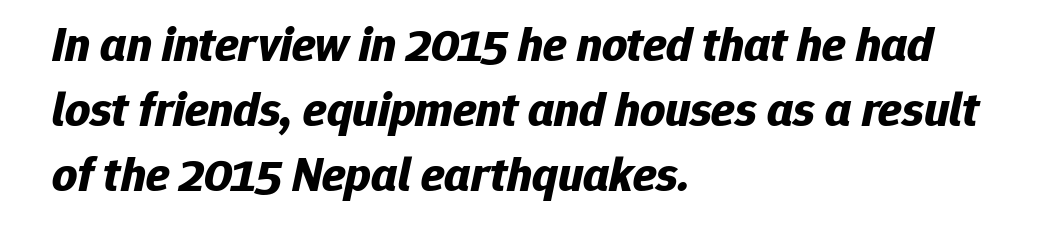
{"italic": "yes", "lean": "right", "slant_degrees": 12, "bold": "yes", "weight": "bold", "width": "normal", "stroke_contrast": "low", "x_height": "medium", "monospaced": "no", "underline": "no", "align": "left", "line_spacing": "normal", "line_spacing_ratio": 1.33, "letter_spacing": "normal", "letter_spacing_em": 0.0, "glyph_px": 49}
